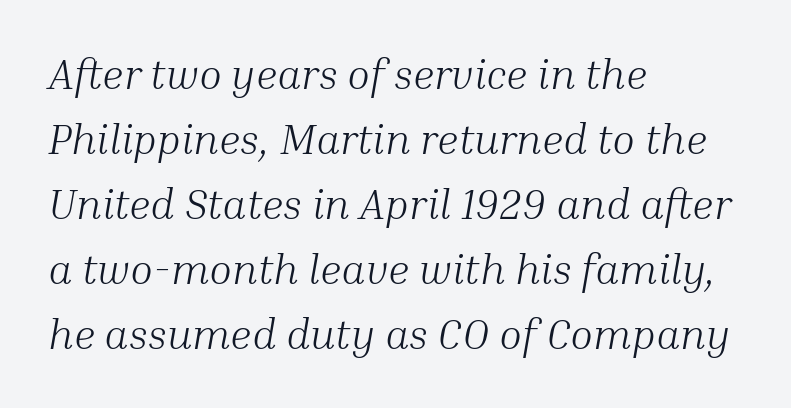
The face used here is seriffed, in the tradition of book romans. Slanted lettering throughout. Think of a printed novel: that variable character pitch is what you see here. Nobody drew a line under any word here. The paragraph shown leans on its left margin.
